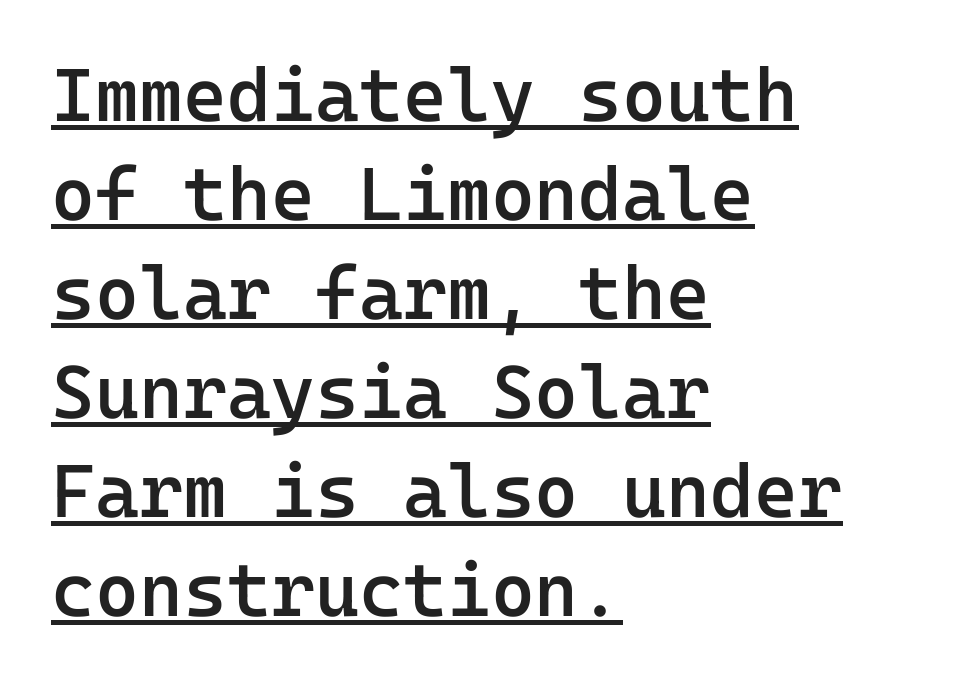
{"serif": "no", "italic": "no", "bold": "semi", "weight": "semibold", "width": "normal", "stroke_contrast": "low", "x_height": "medium", "monospaced": "yes", "underline": "yes", "align": "left", "line_spacing": "normal", "line_spacing_ratio": 1.32, "letter_spacing": "normal", "letter_spacing_em": 0.0, "glyph_px": 75}
